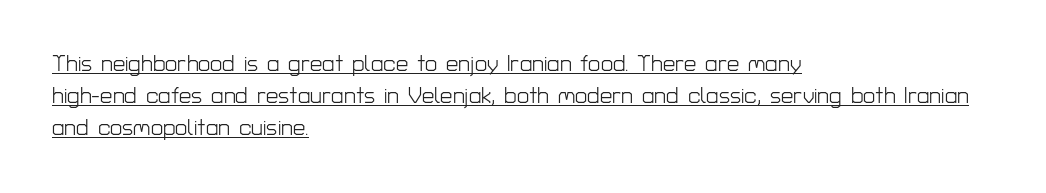
Regarding leading, the lines here are spaced in the standard way. Inter-character spacing is left at the font's built-in metrics. The rendered words wear a rule along their underside. Weight: not bold — regular or lighter.
